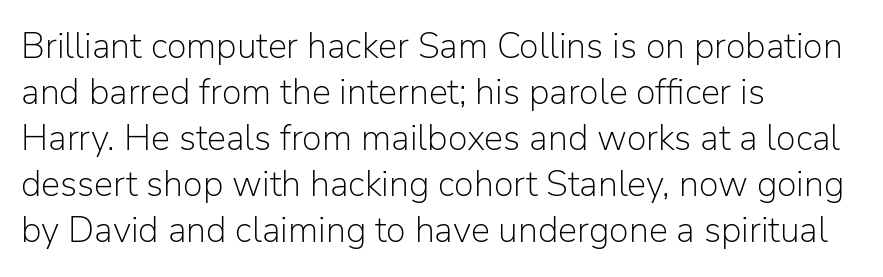
The image shows 36 px light sans-serif type, upright; set left-aligned, normal line spacing (1.28x), normal letter spacing, not underlined; low stroke contrast and a medium x-height.
